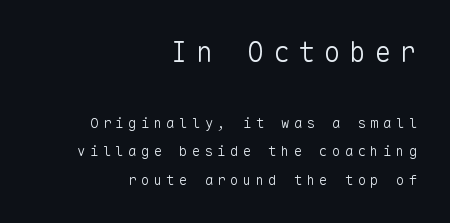
Q: Is the text bold? A: No.
Q: Is the text italic (slanted)? A: No, it is upright.
Q: Is the typeface a serif or a sans-serif typeface? A: Sans-serif.
Q: Is the text underlined? A: No.
Q: How is the paragraph aligned? A: Right-aligned.
Q: Is the spacing between letters normal or unusually wide? A: Unusually wide.
Q: Is the spacing between lines tight, normal or loose? A: Loose.
Q: Which block of text is set in a larger size, the first (top) or the second (bottom)? A: The first (top) one.
Q: Width (condensed, normal, or wide)? A: Normal.
Q: Stroke contrast? A: Low.
Q: x-height? A: Medium.
Q: Monospaced? A: Yes.
